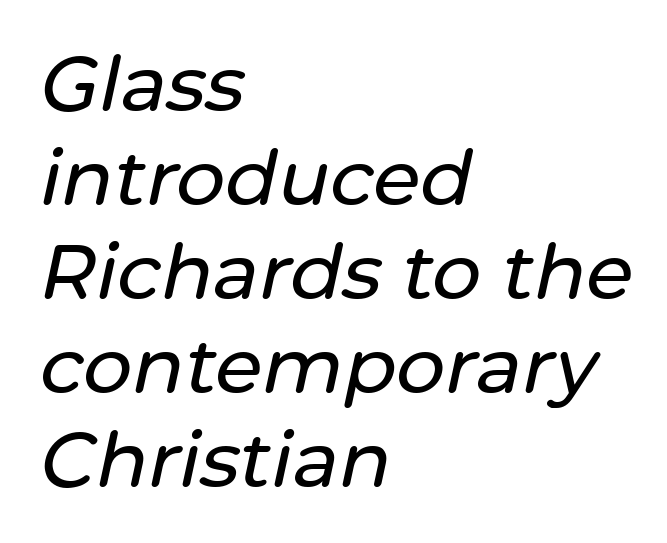
{"italic": "yes", "lean": "right", "slant_degrees": 12, "width": "normal", "stroke_contrast": "low", "x_height": "medium", "monospaced": "no", "underline": "no", "align": "left", "line_spacing_ratio": 1.22, "letter_spacing": "normal", "letter_spacing_em": 0.0, "glyph_px": 77}
